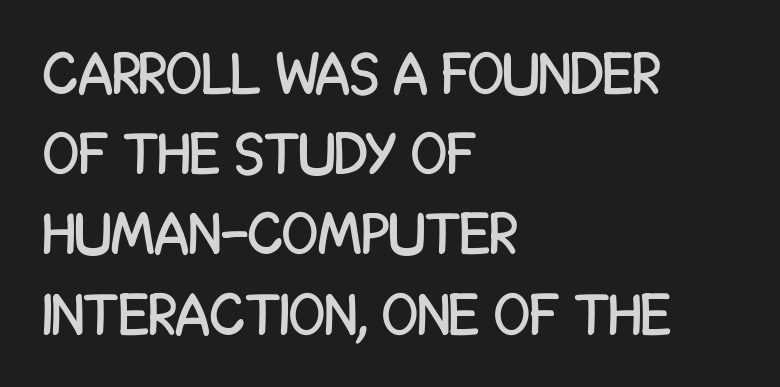
Think of a printed novel: that variable character pitch is what you see here. Teacher's note: observe the even left margin — that is flush-left alignment. The line-height multiplier appears to be the usual default. Standard letterfit; no display-style spreading of the glyphs. In terms of letterform style, serifs are entirely absent.
